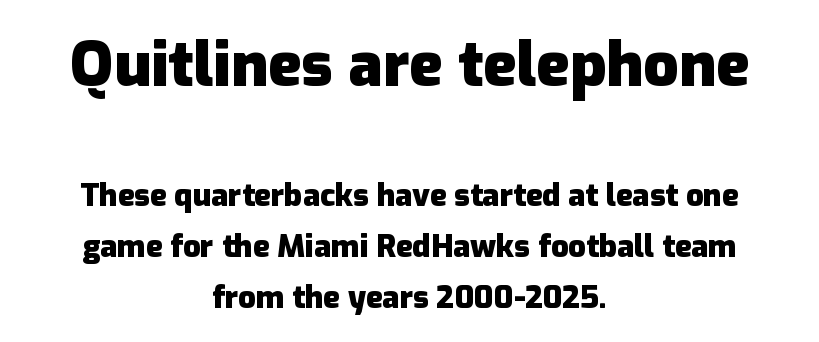
The font is running at its bold setting. These lines are composed in type without serifs. Proportional: the letters do not fall into vertical columns. Is the lower block the larger one? No — the upper block carries the bigger type.
